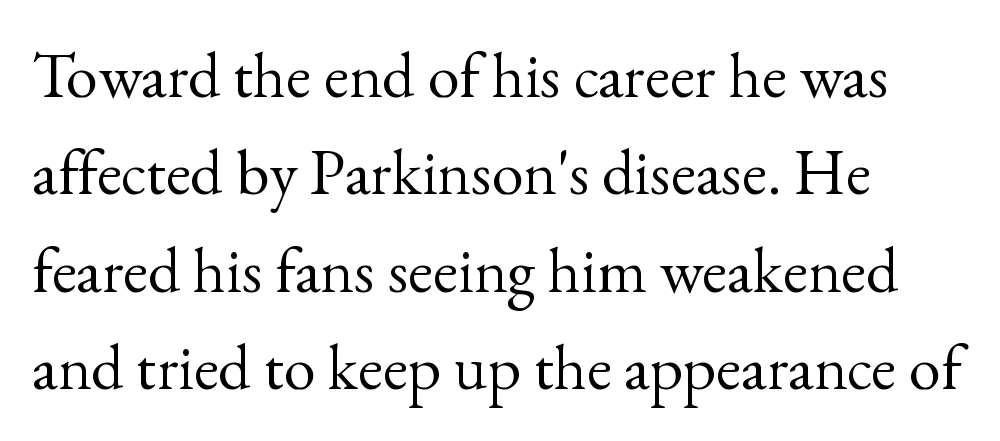
Visually the block forms a straight wall on the left and a jagged coastline on the right. What stands out about the letter spacing? Nothing — it is the standard amount. How would I describe the line gaps? Plain and ordinary. Anything drawn beneath the words? Only blank space.
